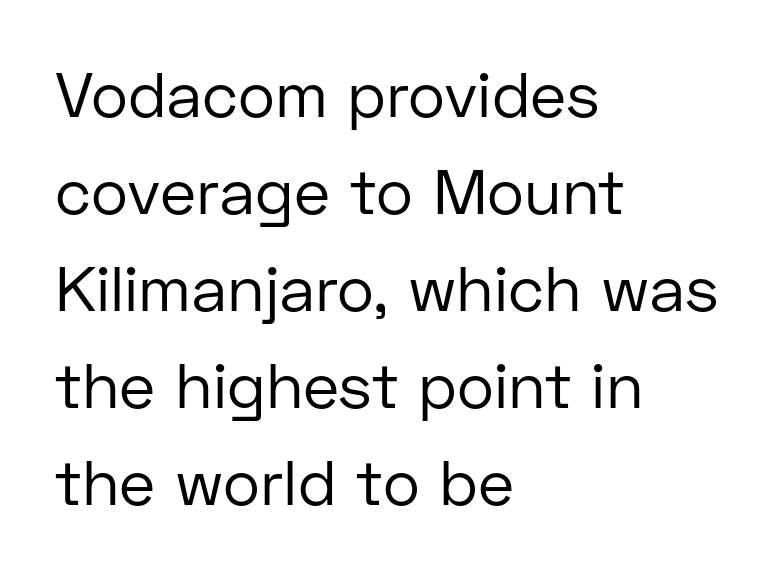
The image shows 63 px regular-weight sans-serif type, upright; set left-aligned, normal line spacing (1.54x), normal letter spacing, not underlined; low stroke contrast and a medium x-height.
